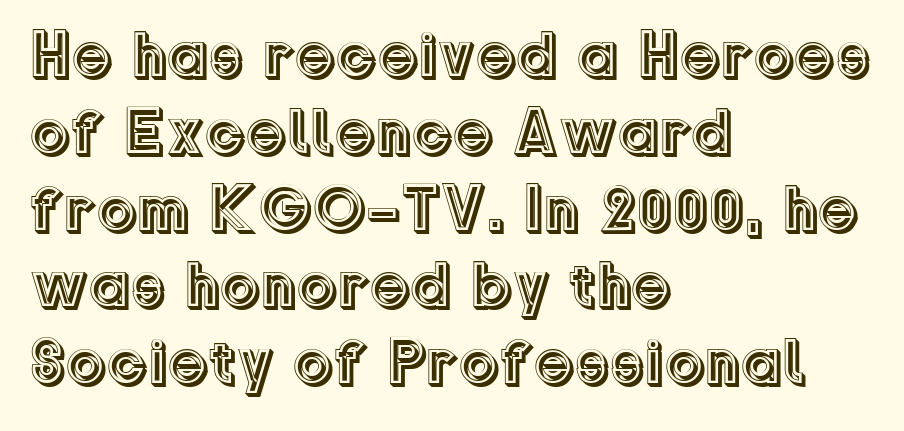
The image shows 64 px text type, upright; set left-aligned, line spacing 1.2x, normal letter spacing, not underlined; a medium x-height.
